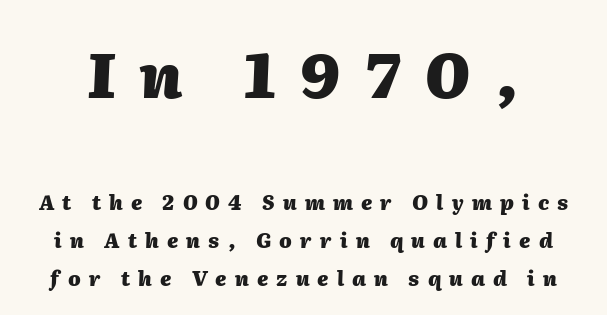
The image shows 61 px heavy type, italic (leaning right); set line spacing 1.88x, unusually wide letter spacing (+0.41 em), not underlined; the first (top) block is 3.05x larger; medium stroke contrast and a medium x-height.
